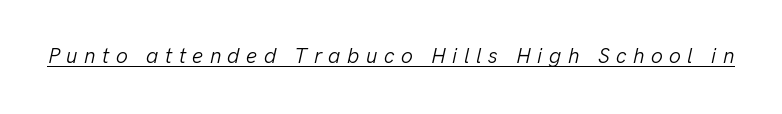
Italic: yes, the glyphs are oblique. The words here are underlined. The face used here is rendered with a markedly widened letterfit. The typesetting does not lean heavy: it is not bold.
